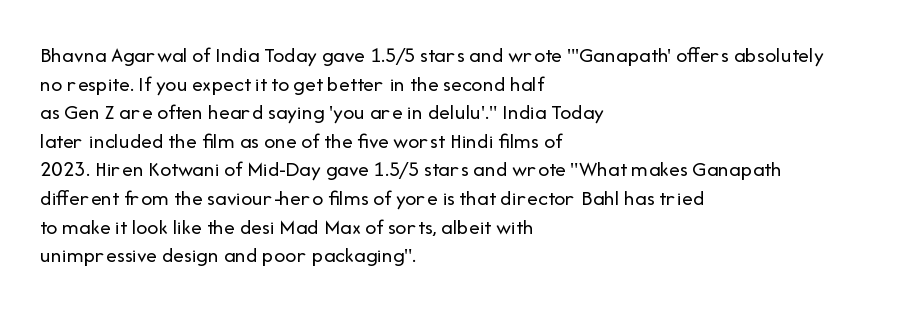
Q: Is the text bold? A: No.
Q: Is the text italic (slanted)? A: No, it is upright.
Q: Is the text underlined? A: No.
Q: How is the paragraph aligned? A: Left-aligned.
Q: Is the spacing between letters normal or unusually wide? A: Normal.
Q: Is the spacing between lines tight, normal or loose? A: Normal.
